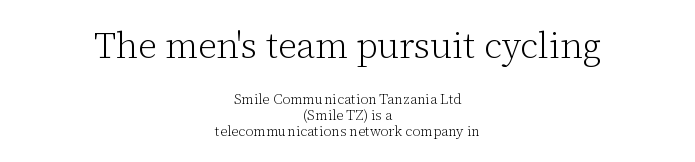
{"serif": "yes", "italic": "no", "bold": "no", "weight": "light", "width": "normal", "stroke_contrast": "low", "x_height": "medium", "monospaced": "no", "underline": "no", "align": "center", "line_spacing": "tight", "line_spacing_ratio": 1.13, "letter_spacing": "normal", "letter_spacing_em": 0.0, "larger_block": "first", "size_ratio": 2.57, "glyph_px": 36}
